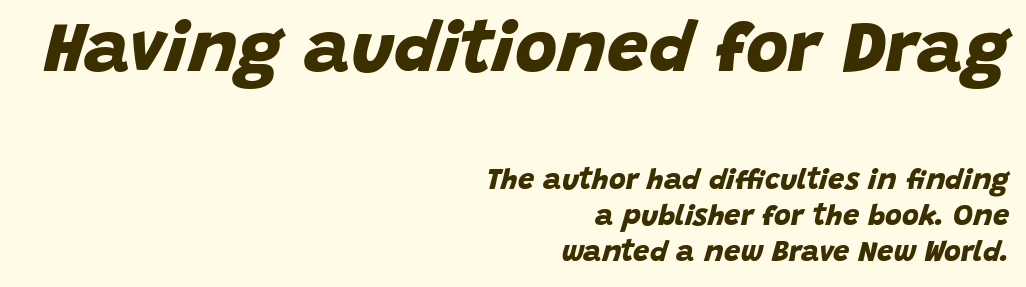
The image shows 73 px bold sans-serif type; set right-aligned, normal line spacing (1.25x), normal letter spacing, not underlined; the first (top) block is 2.52x larger; low stroke contrast and a large x-height.
